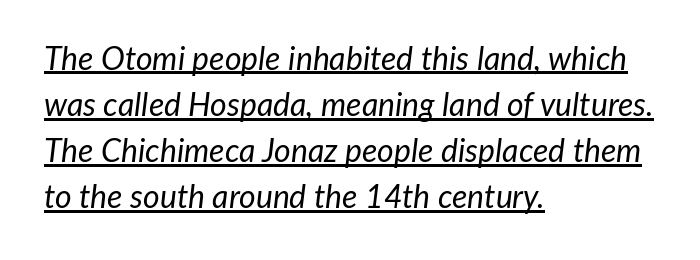
Honestly, the underline is the first thing you notice here. The rendering keeps characters at their native spacing. The letters advance in unequal steps, a hallmark of proportional type. In terms of leading, this rendering sits right in the middle. The characters are drawn with everyday or finer stroke widths.
